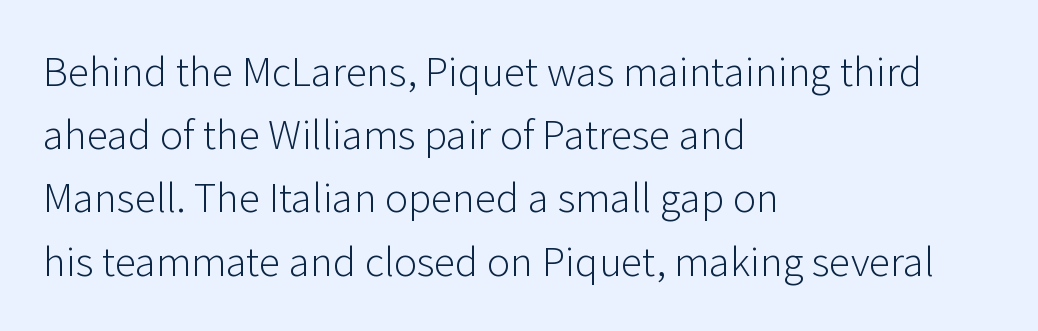
{"serif": "no", "italic": "no", "bold": "no", "weight": "light", "width": "normal", "stroke_contrast": "low", "x_height": "medium", "monospaced": "no", "underline": "no", "align": "left", "line_spacing": "normal", "line_spacing_ratio": 1.47, "letter_spacing": "normal", "letter_spacing_em": 0.0, "glyph_px": 43}
